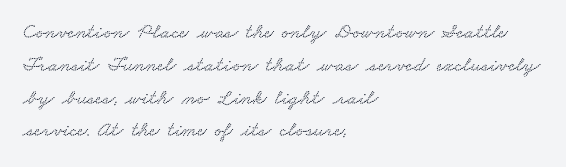
Characters follow at the spacing the type designer built in. Is the block centered? No — it sits flush against the left margin. No word sits above an underline. A typesetter would call this leading conventional body-copy spacing.
